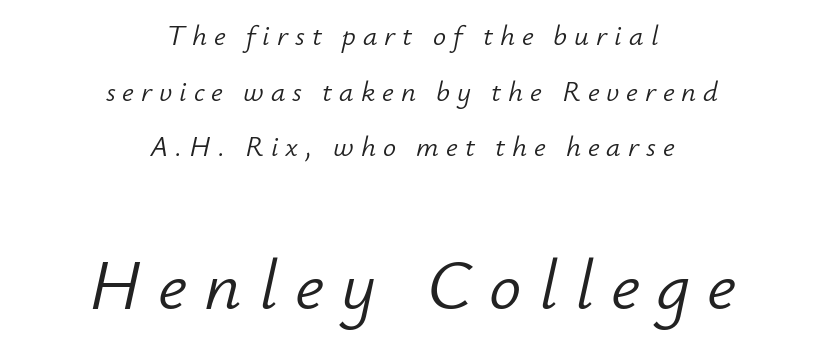
Neither beginnings nor endings align; midpoints do. Underline: absent. A typesetter would call this proportional, since set widths differ per character. Is the type heavy? It reads as light-to-regular instead.
